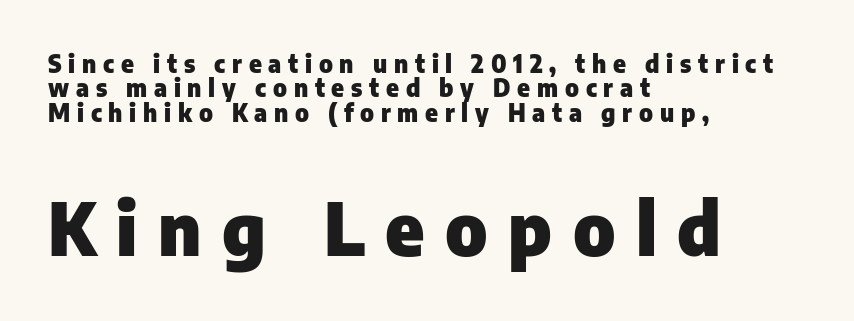
Q: Is the text bold? A: Yes.
Q: Is the text italic (slanted)? A: No, it is upright.
Q: Is the typeface a serif or a sans-serif typeface? A: Sans-serif.
Q: Is the text underlined? A: No.
Q: How is the paragraph aligned? A: Left-aligned.
Q: Is the spacing between letters normal or unusually wide? A: Unusually wide.
Q: Is the spacing between lines tight, normal or loose? A: Tight.
Q: Which block of text is set in a larger size, the first (top) or the second (bottom)? A: The second (bottom) one.
Q: Width (condensed, normal, or wide)? A: Normal.
Q: Stroke contrast? A: Low.
Q: x-height? A: Medium.
Q: Monospaced? A: No.
